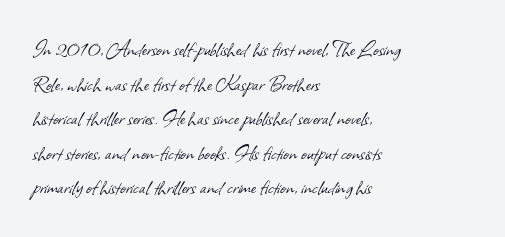
Q: Is the text bold? A: No.
Q: Is the text underlined? A: No.
Q: How is the paragraph aligned? A: Left-aligned.
Q: Is the spacing between letters normal or unusually wide? A: Normal.
Q: Is the spacing between lines tight, normal or loose? A: Normal.
